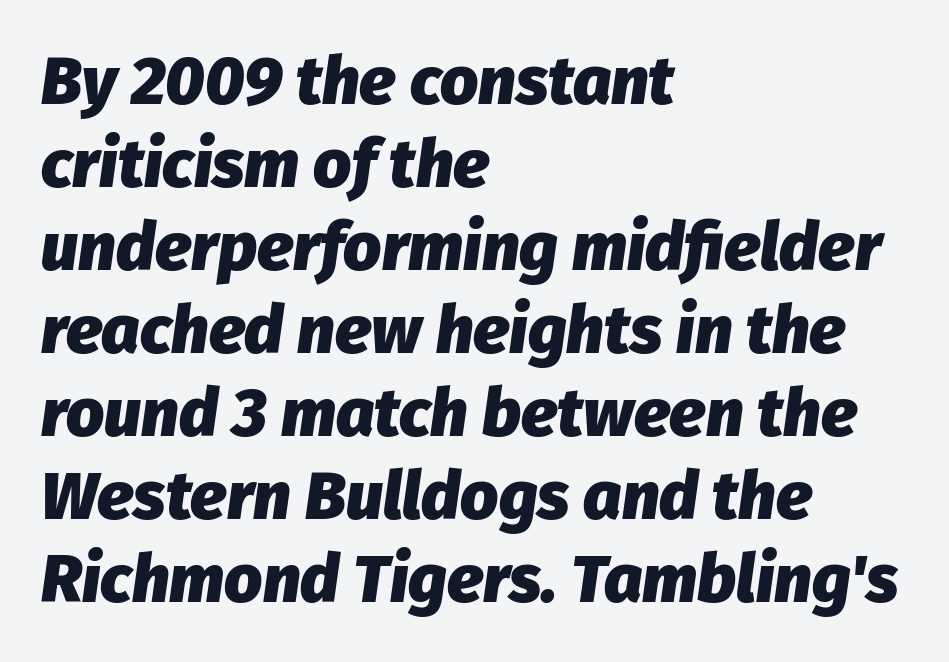
Q: Is the text bold? A: Yes.
Q: Is the text italic (slanted)? A: Yes, it leans right by about 8 degrees.
Q: Is the text underlined? A: No.
Q: How is the paragraph aligned? A: Left-aligned.
Q: Is the spacing between letters normal or unusually wide? A: Normal.
Q: Width (condensed, normal, or wide)? A: Normal.
Q: Stroke contrast? A: Low.
Q: x-height? A: Medium.
Q: Monospaced? A: No.
